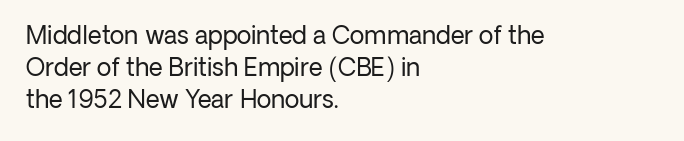
The strip under each line holds only bare page. You could call the tracking neutral — neither tight nor loose. Where is the straight margin? On the left. Upright lettering throughout. The weight tops out at a normal text grade.
